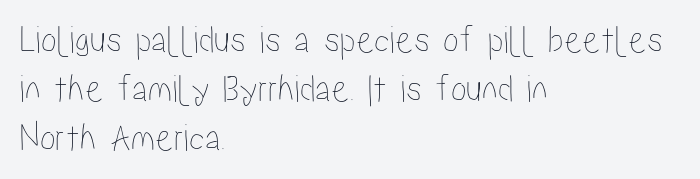
The gaps between neighbouring characters are ordinary and unremarkable. In CSS terms this would be text-align: left. The type sits square on the baseline with zero lean. Clear beneath every line of the passage. This sample has the flowing, uneven cadence of proportional lettering.
